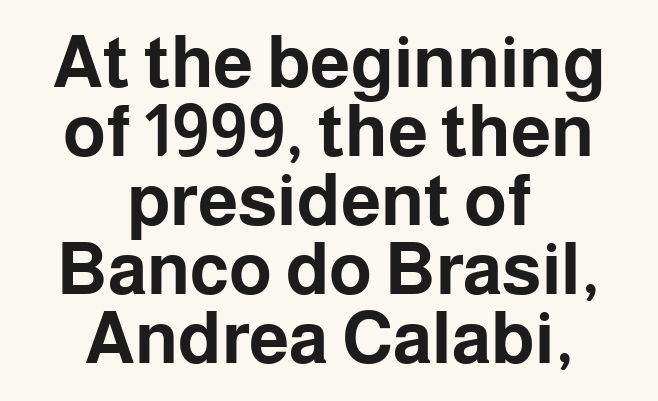
The paragraph has two soft edges and a firm central axis. The area under the type is left untouched. Stroke terminals: plain, sans-serif. The lettering holds an erect, upright posture throughout. Character widths vary here, with narrow letters taking less room than wide ones.
